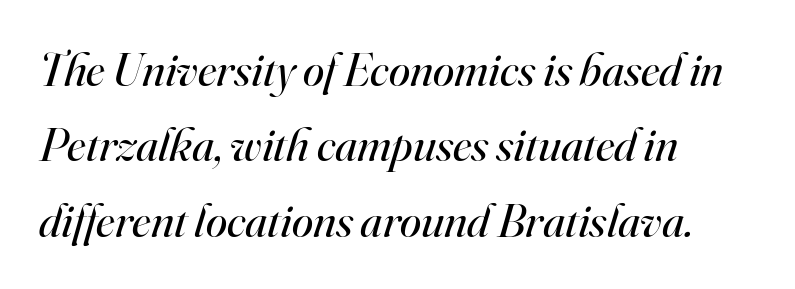
{"serif": "yes", "italic": "yes", "lean": "right", "slant_degrees": 16, "bold": "no", "weight": "regular", "width": "normal", "stroke_contrast": "high", "x_height": "small", "monospaced": "no", "underline": "no", "align": "left", "line_spacing": "normal", "line_spacing_ratio": 1.57, "letter_spacing": "normal", "letter_spacing_em": 0.0, "glyph_px": 48}
